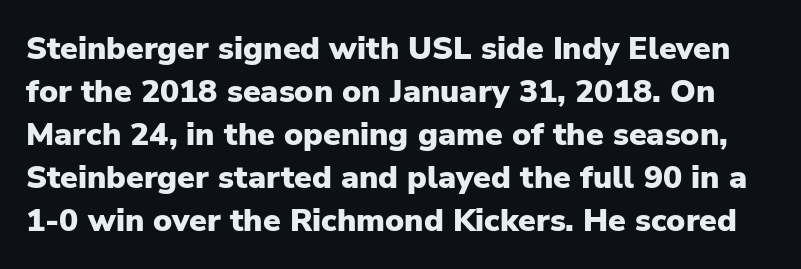
The image shows 32 px heavy sans-serif type, upright; set normal line spacing (1.34x), normal letter spacing, not underlined; low stroke contrast and a medium x-height.
